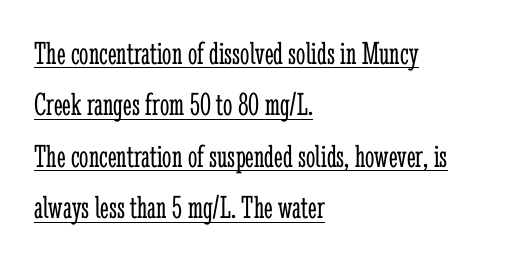
The image shows 33 px light, condensed serif type, upright; set left-aligned, normal line spacing (1.56x), normal letter spacing, underlined; low stroke contrast and a medium x-height.
